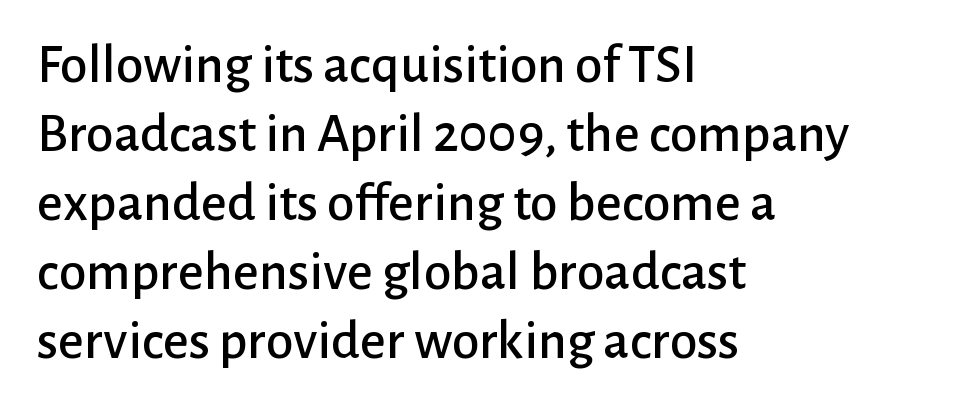
Q: Is the text italic (slanted)? A: No, it is upright.
Q: Is the typeface a serif or a sans-serif typeface? A: Sans-serif.
Q: Is the text underlined? A: No.
Q: How is the paragraph aligned? A: Left-aligned.
Q: Is the spacing between letters normal or unusually wide? A: Normal.
Q: Width (condensed, normal, or wide)? A: Normal.
Q: Stroke contrast? A: Low.
Q: x-height? A: Medium.
Q: Monospaced? A: No.
